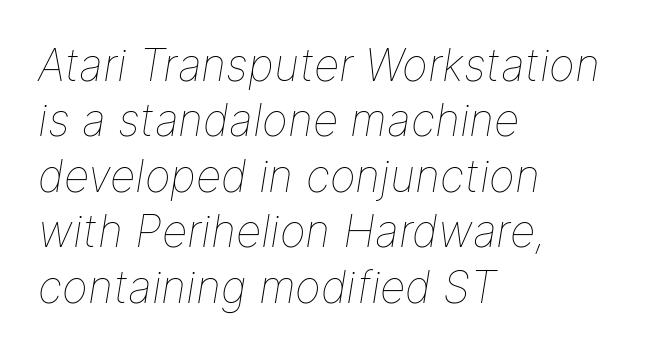
The image shows 44 px thin type, italic (leaning right); set left-aligned, normal line spacing (1.26x), normal letter spacing, not underlined; low stroke contrast and a medium x-height.
